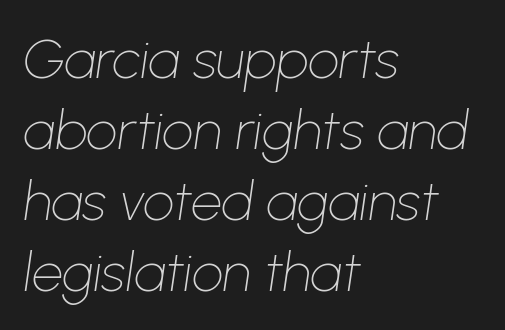
Proportional: the letters do not fall into vertical columns. This reads as an unemphasized weight, regular at the heaviest. Slant detected: the letters are inclined. Does extra space separate the letters? No, they use regular spacing. Just letters on the line, the space beneath them empty. These lines stack with their left ends in a neat column.
